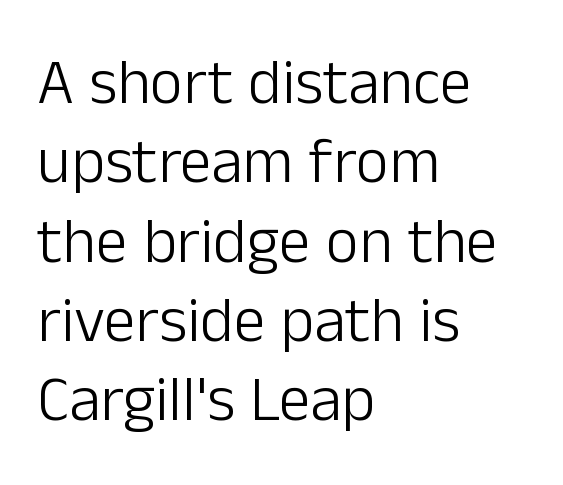
The image shows 64 px light sans-serif type, upright; set left-aligned, line spacing 1.24x, normal letter spacing, not underlined; low stroke contrast and a medium x-height.
